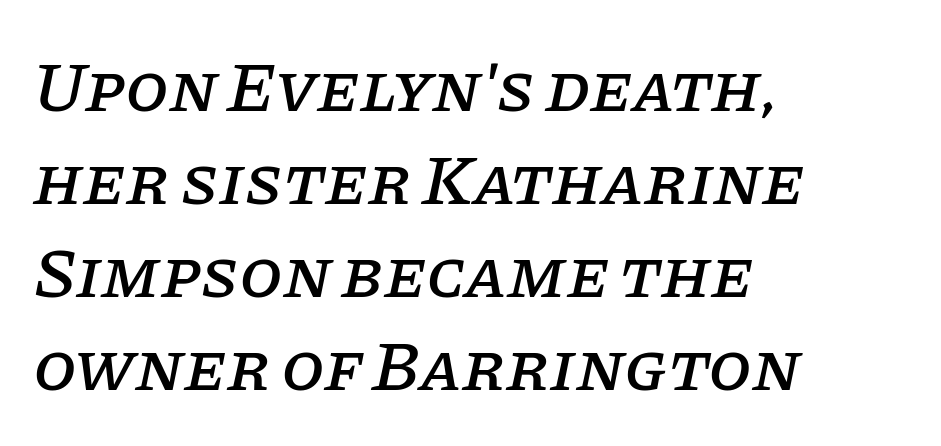
The image shows 70 px serif type, italic (leaning right); set left-aligned, normal line spacing (1.33x), normal letter spacing, not underlined; low stroke contrast and a large x-height.
